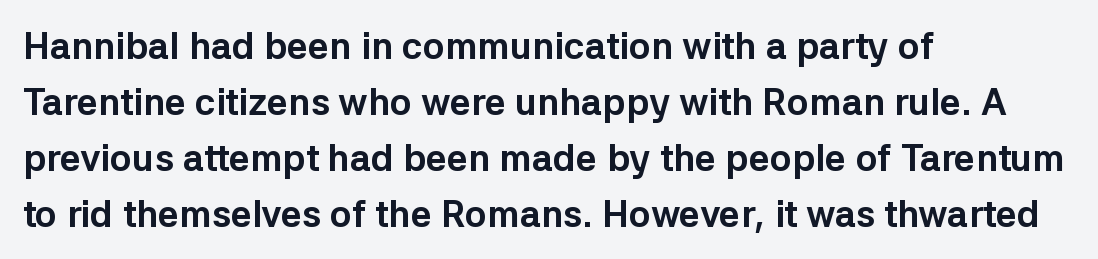
{"serif": "no", "italic": "no", "bold": "yes", "weight": "bold", "width": "normal", "stroke_contrast": "low", "x_height": "medium", "monospaced": "no", "underline": "no", "align": "left", "line_spacing": "normal", "line_spacing_ratio": 1.51, "letter_spacing": "normal", "letter_spacing_em": 0.0, "glyph_px": 37}
